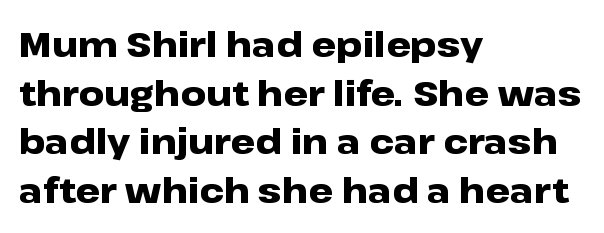
{"serif": "no", "italic": "no", "bold": "yes", "weight": "heavy", "width": "wide", "stroke_contrast": "low", "x_height": "medium", "monospaced": "no", "underline": "no", "align": "left", "line_spacing": "normal", "line_spacing_ratio": 1.39, "letter_spacing": "normal", "letter_spacing_em": 0.0, "glyph_px": 35}
